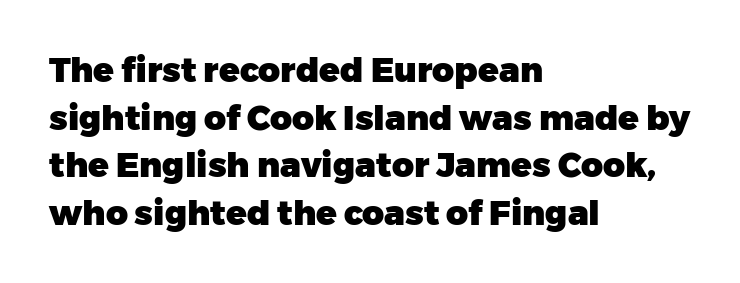
Q: Is the text bold? A: Yes.
Q: Is the text italic (slanted)? A: No, it is upright.
Q: Is the typeface a serif or a sans-serif typeface? A: Sans-serif.
Q: Is the text underlined? A: No.
Q: How is the paragraph aligned? A: Left-aligned.
Q: Is the spacing between letters normal or unusually wide? A: Normal.
Q: Is the spacing between lines tight, normal or loose? A: Normal.
Q: Width (condensed, normal, or wide)? A: Normal.
Q: Stroke contrast? A: Low.
Q: x-height? A: Medium.
Q: Monospaced? A: No.
